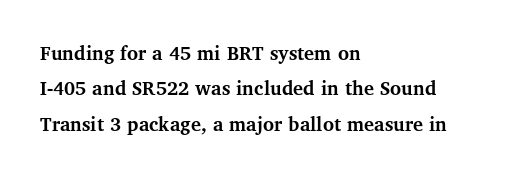
Q: Is the text bold? A: Yes.
Q: Is the text italic (slanted)? A: No, it is upright.
Q: Is the text underlined? A: No.
Q: How is the paragraph aligned? A: Left-aligned.
Q: Is the spacing between letters normal or unusually wide? A: Normal.
Q: Is the spacing between lines tight, normal or loose? A: Normal.
